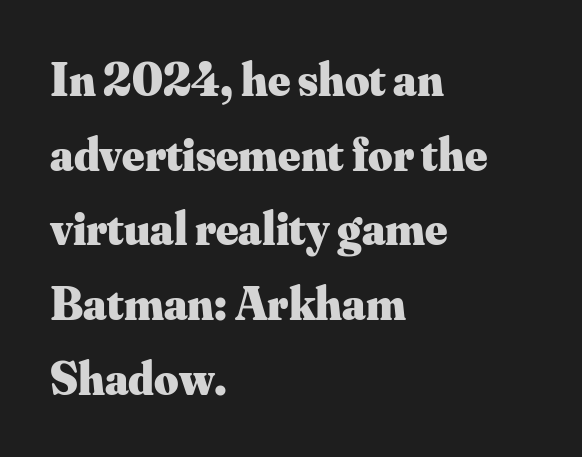
The image shows 47 px heavy serif type, upright; set left-aligned, normal line spacing (1.59x), normal letter spacing, not underlined; medium stroke contrast and a small x-height.
